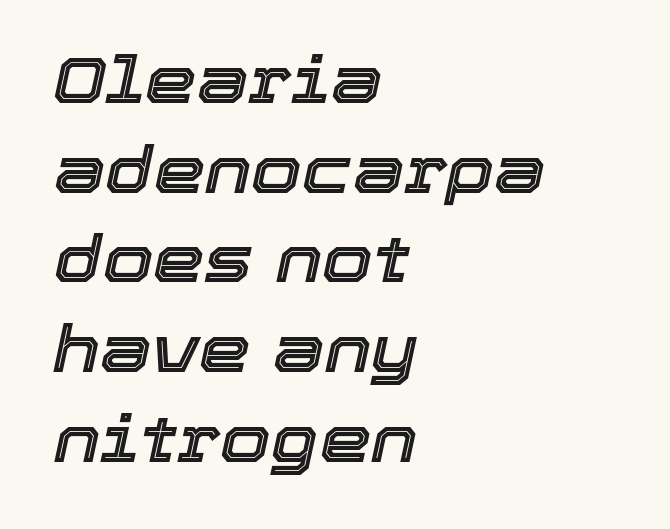
{"italic": "yes", "lean": "right", "slant_degrees": 12, "width": "normal", "x_height": "medium", "monospaced": "no", "underline": "no", "align": "left", "line_spacing": "normal", "line_spacing_ratio": 1.38, "letter_spacing": "normal", "letter_spacing_em": 0.0, "glyph_px": 65}
